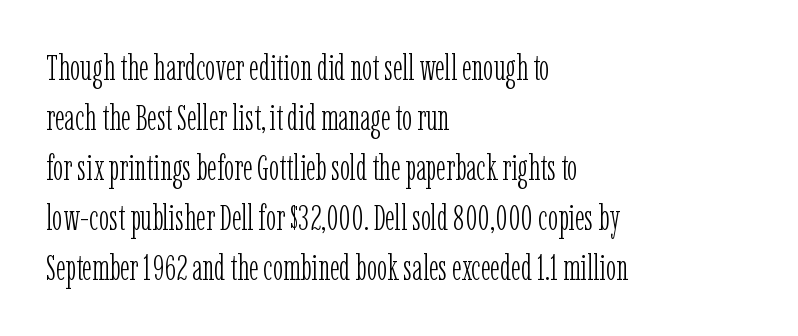
The image shows 35 px light, condensed serif type, upright; set left-aligned, normal line spacing (1.43x), normal letter spacing, not underlined; low stroke contrast and a medium x-height.
